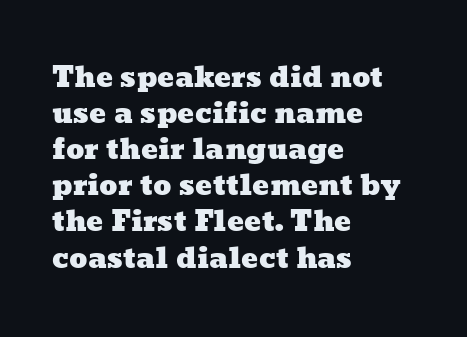
{"width": "wide", "stroke_contrast": "low", "x_height": "medium", "monospaced": "no", "underline": "no", "align": "left", "line_spacing": "normal", "line_spacing_ratio": 1.29, "letter_spacing": "normal", "letter_spacing_em": 0.0, "glyph_px": 28}
